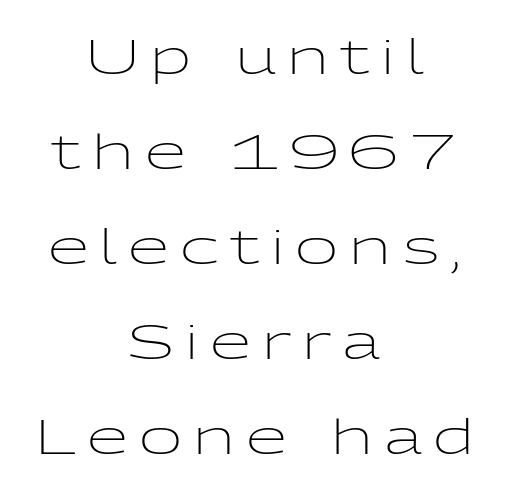
Q: Is the text bold? A: No.
Q: Is the text italic (slanted)? A: No, it is upright.
Q: Is the typeface a serif or a sans-serif typeface? A: Sans-serif.
Q: Is the text underlined? A: No.
Q: How is the paragraph aligned? A: Centered.
Q: Is the spacing between letters normal or unusually wide? A: Unusually wide.
Q: Is the spacing between lines tight, normal or loose? A: Loose.
Q: Width (condensed, normal, or wide)? A: Wide.
Q: Stroke contrast? A: Low.
Q: x-height? A: Medium.
Q: Monospaced? A: No.
